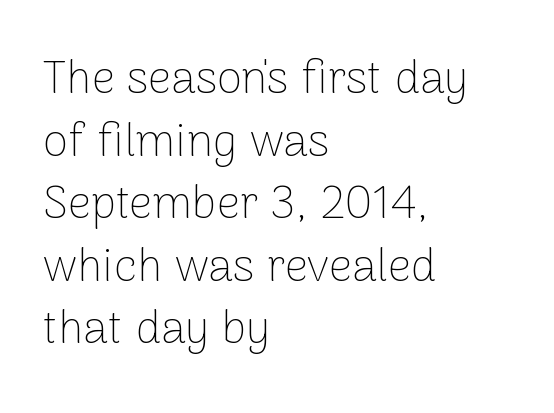
{"serif": "no", "italic": "no", "bold": "no", "weight": "thin", "width": "normal", "stroke_contrast": "low", "x_height": "medium", "monospaced": "no", "underline": "no", "align": "left", "line_spacing": "normal", "line_spacing_ratio": 1.36, "letter_spacing": "normal", "letter_spacing_em": 0.0, "glyph_px": 46}
